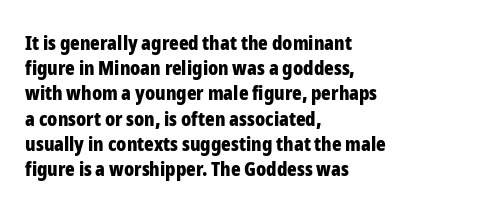
{"italic": "no", "bold": "yes", "underline": "no", "align": "left", "line_spacing": "normal", "line_spacing_ratio": 1.26, "letter_spacing": "normal", "letter_spacing_em": 0.0, "glyph_px": 20}
